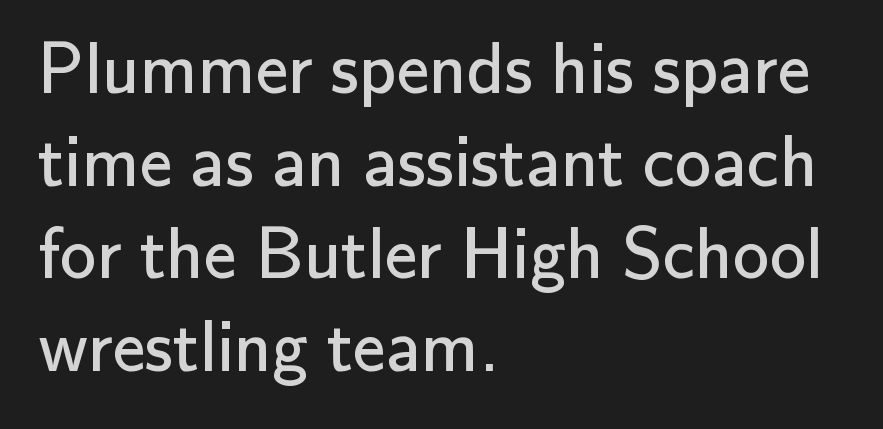
The image shows 73 px regular-weight sans-serif type, upright; set left-aligned, normal line spacing (1.27x), normal letter spacing, not underlined; low stroke contrast and a small x-height.
